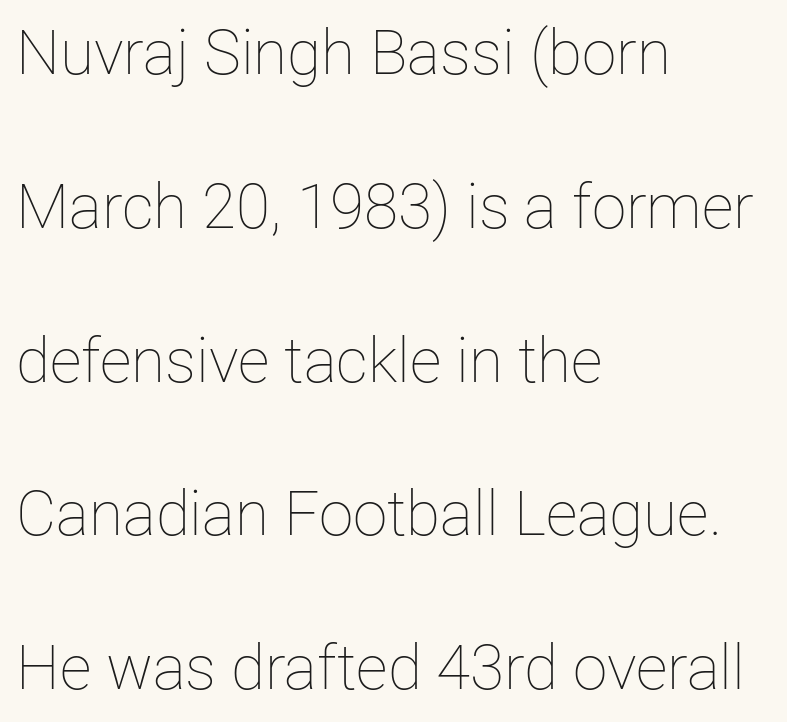
Q: Is the text bold? A: No.
Q: Is the text italic (slanted)? A: No, it is upright.
Q: Is the text underlined? A: No.
Q: How is the paragraph aligned? A: Left-aligned.
Q: Is the spacing between letters normal or unusually wide? A: Normal.
Q: Is the spacing between lines tight, normal or loose? A: Loose.
Q: Width (condensed, normal, or wide)? A: Normal.
Q: Stroke contrast? A: Low.
Q: x-height? A: Medium.
Q: Monospaced? A: No.
